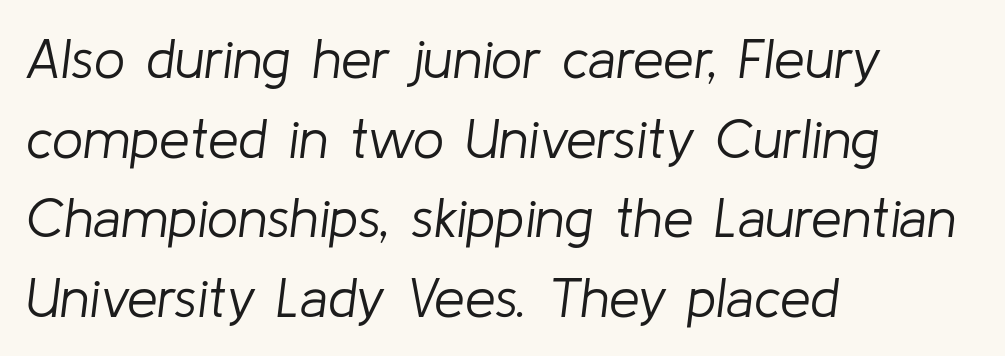
{"italic": "yes", "lean": "right", "slant_degrees": 8, "bold": "no", "weight": "light", "width": "normal", "stroke_contrast": "low", "x_height": "medium", "monospaced": "no", "underline": "no", "align": "left", "line_spacing": "normal", "line_spacing_ratio": 1.45, "letter_spacing": "normal", "letter_spacing_em": 0.0, "glyph_px": 55}
